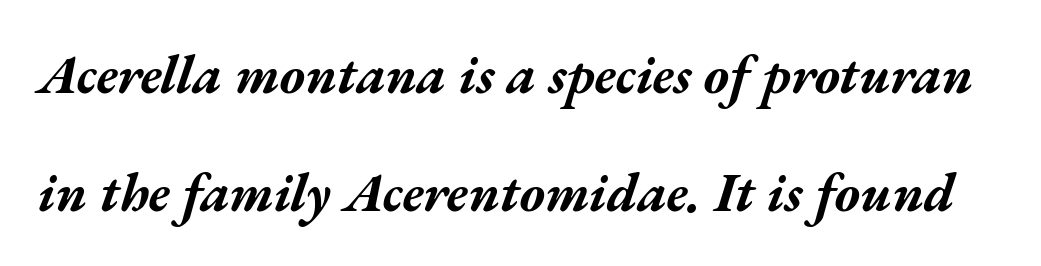
The zone under the glyphs is completely vacant. Bold? Absolutely — the strokes are thick and heavy. Would a proofreader flag this as italicized? Yes. Spacing verdict: proportional, widths tailored to each character.
